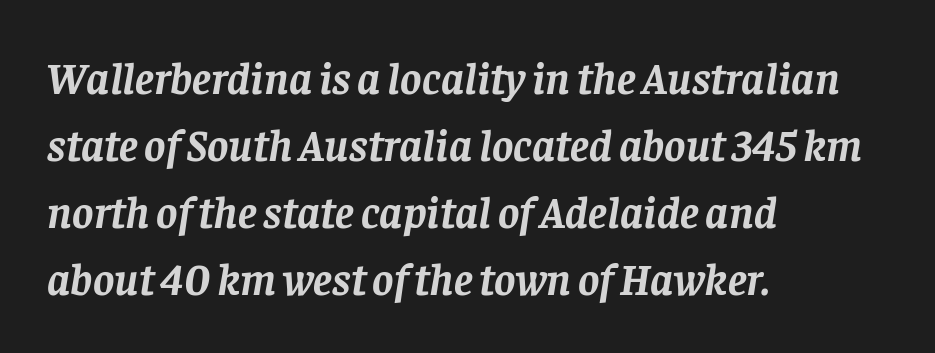
Q: Is the text bold? A: Yes.
Q: Is the text italic (slanted)? A: Yes, it leans right by about 8 degrees.
Q: Is the typeface a serif or a sans-serif typeface? A: Serif.
Q: Is the text underlined? A: No.
Q: How is the paragraph aligned? A: Left-aligned.
Q: Is the spacing between letters normal or unusually wide? A: Normal.
Q: Is the spacing between lines tight, normal or loose? A: Normal.
Q: Width (condensed, normal, or wide)? A: Normal.
Q: Stroke contrast? A: Low.
Q: x-height? A: Large.
Q: Monospaced? A: No.
